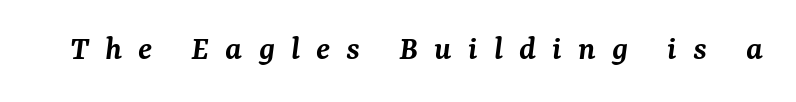
{"serif": "yes", "italic": "yes", "lean": "right", "slant_degrees": 7, "bold": "semi", "weight": "semibold", "width": "normal", "stroke_contrast": "medium", "x_height": "medium", "monospaced": "no", "underline": "no", "letter_spacing": "wide", "letter_spacing_em": 0.46, "glyph_px": 35}
